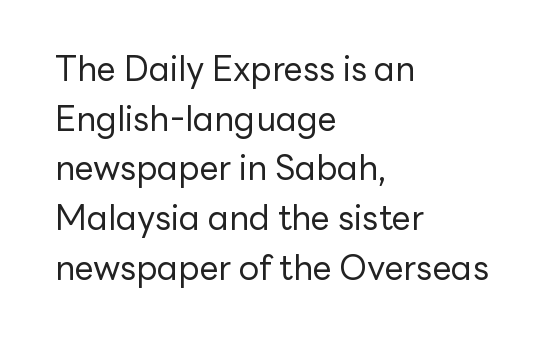
The image shows 34 px regular-weight sans-serif type, upright; set left-aligned, normal line spacing (1.46x), normal letter spacing, not underlined; low stroke contrast and a medium x-height.
